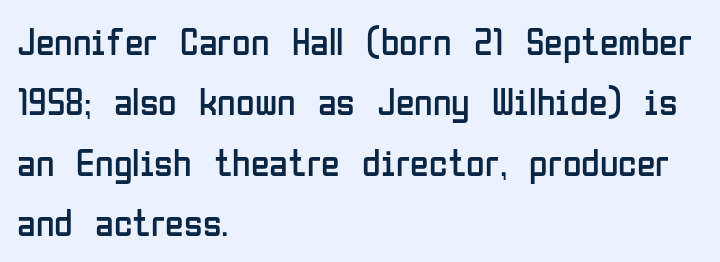
The image shows 38 px regular-weight, condensed sans-serif type, upright; set left-aligned, normal line spacing (1.59x), normal letter spacing, not underlined; low stroke contrast and a medium x-height.
